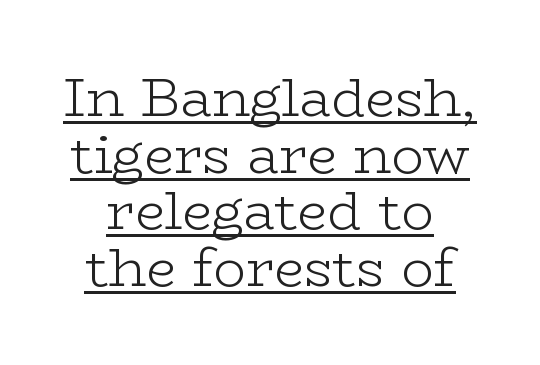
The image shows 54 px light, wide serif type, upright; set tight line spacing (1.05x), normal letter spacing, underlined; low stroke contrast and a medium x-height.
